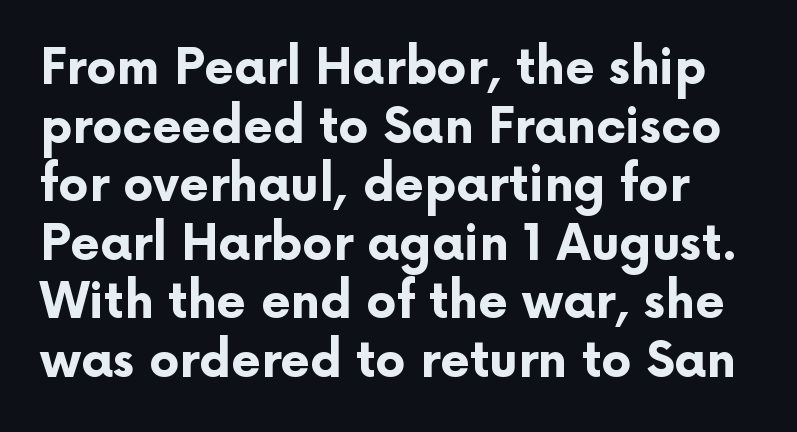
Q: Is the text bold? A: Yes.
Q: Is the text italic (slanted)? A: No, it is upright.
Q: Is the typeface a serif or a sans-serif typeface? A: Sans-serif.
Q: Is the text underlined? A: No.
Q: Is the spacing between letters normal or unusually wide? A: Normal.
Q: Width (condensed, normal, or wide)? A: Normal.
Q: Stroke contrast? A: Low.
Q: x-height? A: Medium.
Q: Monospaced? A: No.
